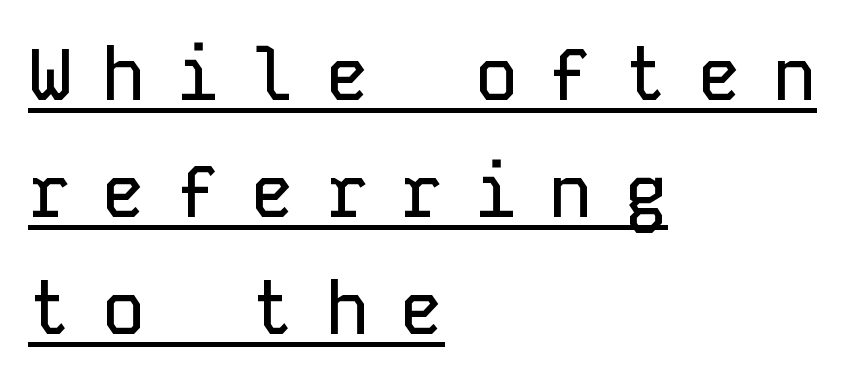
The text block is weighted toward the left margin, trailing off unevenly rightward. The lines sit at an ordinary, default distance from one another. In terms of letterspacing, this is a distinctly airy, spread setting. A roman cut, with each character standing at attention. Honestly, the underline is the first thing you notice here.
